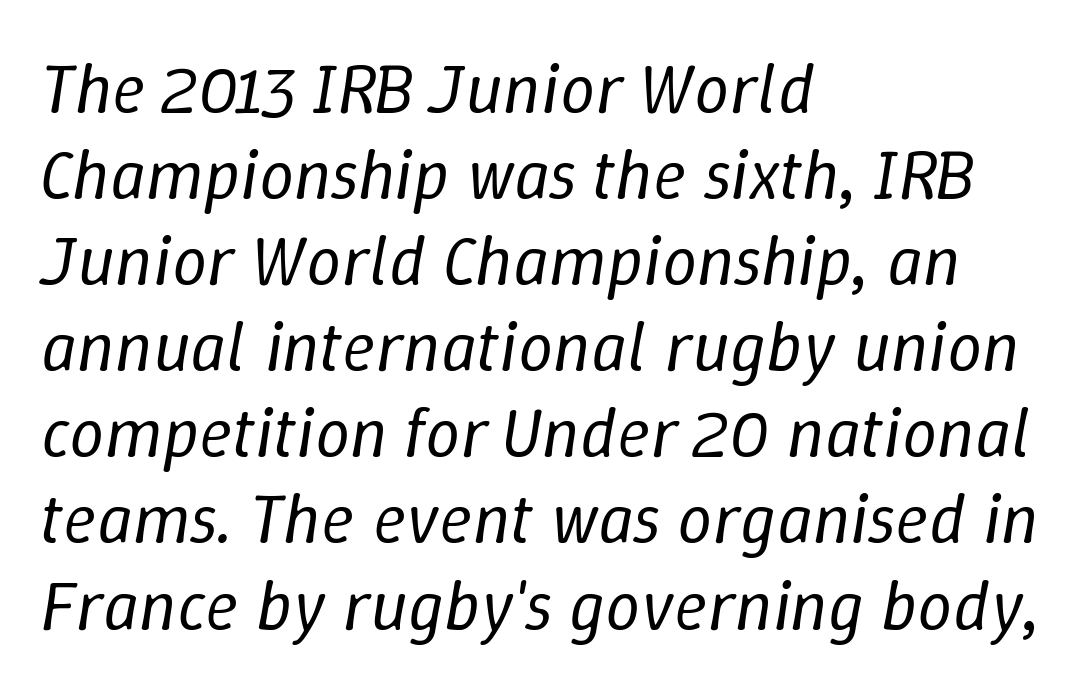
Q: Is the text bold? A: No.
Q: Is the text italic (slanted)? A: Yes, it leans right by about 9 degrees.
Q: Is the text underlined? A: No.
Q: How is the paragraph aligned? A: Left-aligned.
Q: Is the spacing between letters normal or unusually wide? A: Normal.
Q: Width (condensed, normal, or wide)? A: Normal.
Q: Stroke contrast? A: Low.
Q: x-height? A: Medium.
Q: Monospaced? A: No.
